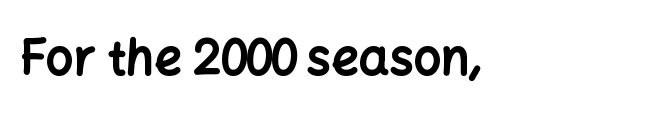
{"serif": "no", "italic": "no", "bold": "yes", "weight": "bold", "width": "normal", "stroke_contrast": "low", "x_height": "medium", "monospaced": "no", "underline": "no", "letter_spacing": "normal", "letter_spacing_em": 0.0, "glyph_px": 48}
